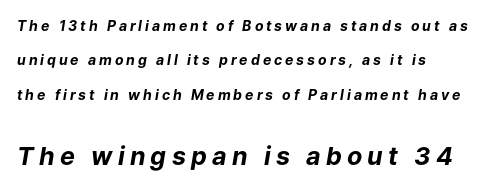
{"italic": "yes", "lean": "right", "slant_degrees": 9, "bold": "yes", "underline": "no", "align": "left", "line_spacing": "loose", "line_spacing_ratio": 2.45, "letter_spacing": "wide", "letter_spacing_em": 0.21, "larger_block": "second", "size_ratio": 1.79, "glyph_px": 25}
